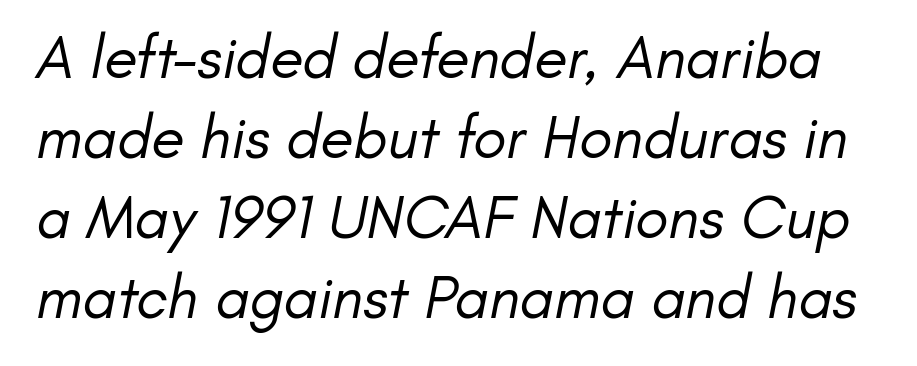
{"serif": "no", "bold": "no", "weight": "regular", "width": "normal", "stroke_contrast": "low", "x_height": "small", "monospaced": "no", "underline": "no", "line_spacing": "normal", "line_spacing_ratio": 1.31, "letter_spacing": "normal", "letter_spacing_em": 0.0, "glyph_px": 61}
